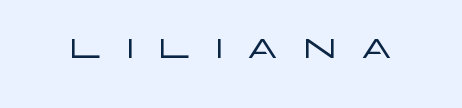
A typesetter would mark this as roman, not italic. Is the stroke heavy? The answer is a plain regular-or-lighter. Proportional: the letters do not fall into vertical columns. This is sans-serif lettering, the kind often seen on screens and signage. Any mark beneath the type? The region is blank. You could only call the tracking loose — the letters float apart.
